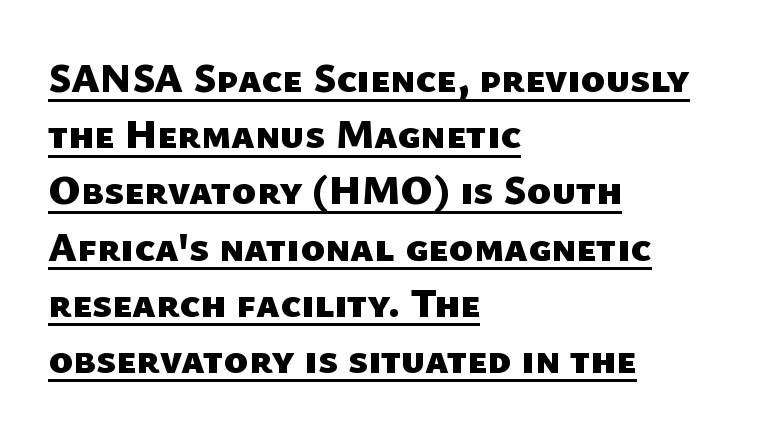
Every row of glyphs begins at an identical x-position on the left. The letters sit at their default tracking, neither squeezed nor spread. Vertically, the passage feels balanced, rows spaced as you'd expect. Compared with undecorated copy, this sample adds a rule below the words.
